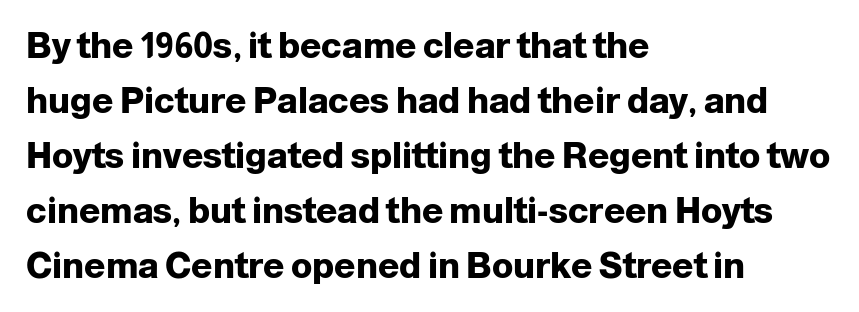
The image shows 35 px heavy sans-serif type, upright; set left-aligned, normal line spacing (1.57x), normal letter spacing, not underlined; low stroke contrast and a medium x-height.
